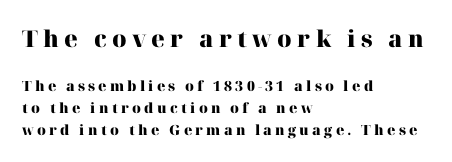
{"italic": "no", "bold": "yes", "underline": "no", "align": "left", "line_spacing": "normal", "line_spacing_ratio": 1.56, "letter_spacing": "wide", "letter_spacing_em": 0.23, "larger_block": "first", "size_ratio": 1.64, "glyph_px": 23}
